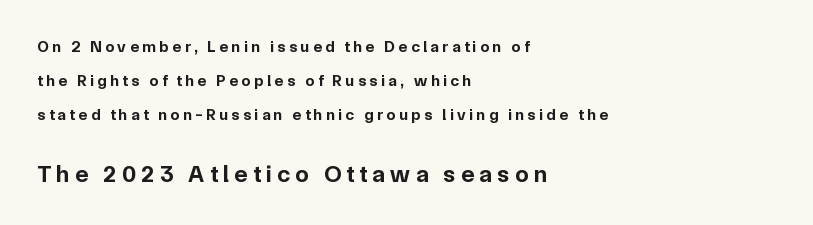
The image shows 24 px bold type, upright; set left-aligned, loose line spacing (2.14x), unusually wide letter spacing (+0.23 em), not underlined; the second (bottom) block is 1.5x larger.
